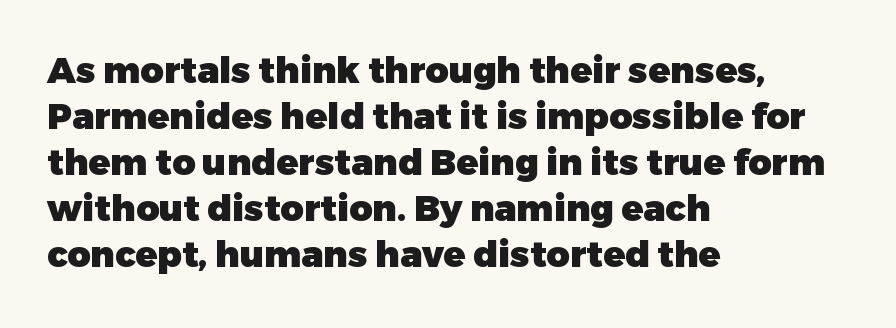
Letters rest on an invisible, unmarked baseline. Each letter keeps its own natural width here, so spacing adapts to shape. Check where the strokes stop: nothing finishes them off — pure sans. The passage shown stacks its lines at a standard gap. Leftover space on each line is placed entirely after the last word. Unlike italic type, these characters show no tilt at all.
